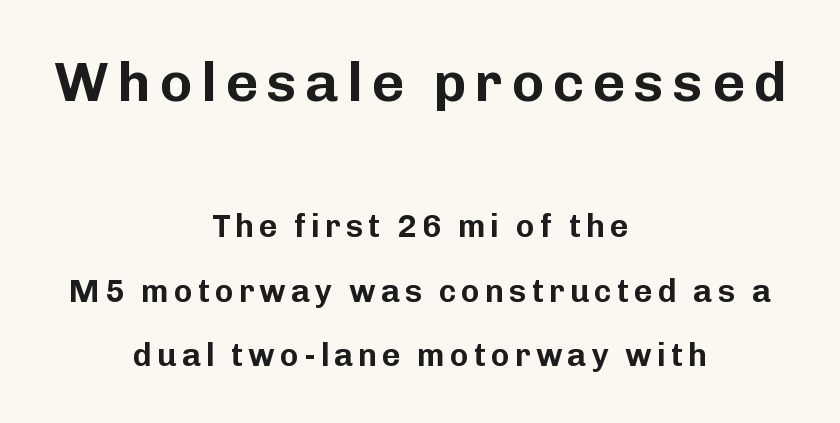
{"serif": "no", "italic": "no", "width": "normal", "stroke_contrast": "low", "x_height": "medium", "monospaced": "no", "underline": "no", "align": "center", "line_spacing": "loose", "line_spacing_ratio": 2.02, "larger_block": "first", "size_ratio": 1.75, "glyph_px": 56}
